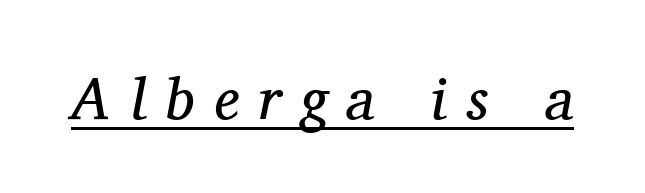
Q: Is the text bold? A: No.
Q: Is the text italic (slanted)? A: Yes, it leans right by about 11 degrees.
Q: Is the typeface a serif or a sans-serif typeface? A: Serif.
Q: Is the text underlined? A: Yes.
Q: Is the spacing between letters normal or unusually wide? A: Unusually wide.
Q: Width (condensed, normal, or wide)? A: Normal.
Q: Stroke contrast? A: Medium.
Q: x-height? A: Medium.
Q: Monospaced? A: No.
